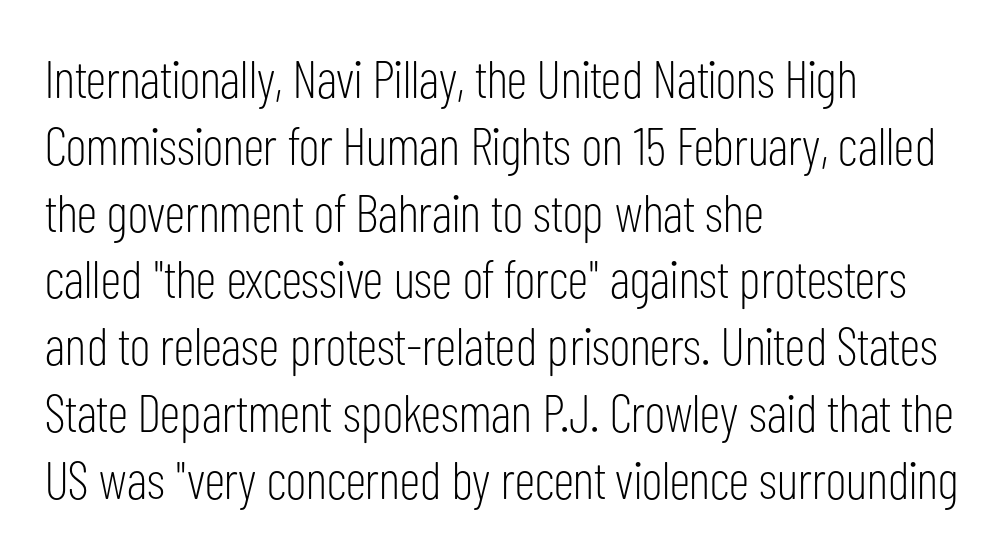
Q: Is the text bold? A: No.
Q: Is the text italic (slanted)? A: No, it is upright.
Q: Is the typeface a serif or a sans-serif typeface? A: Sans-serif.
Q: Is the text underlined? A: No.
Q: How is the paragraph aligned? A: Left-aligned.
Q: Is the spacing between letters normal or unusually wide? A: Normal.
Q: Is the spacing between lines tight, normal or loose? A: Normal.
Q: Width (condensed, normal, or wide)? A: Condensed.
Q: Stroke contrast? A: Low.
Q: x-height? A: Medium.
Q: Monospaced? A: No.
